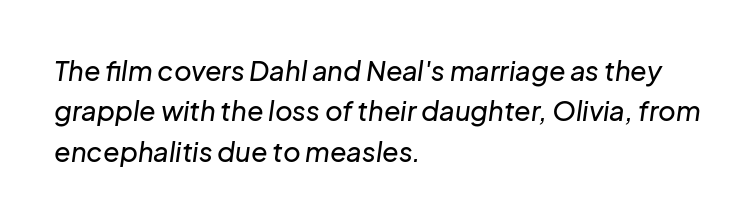
{"italic": "yes", "lean": "right", "slant_degrees": 8, "underline": "no", "align": "left", "line_spacing": "normal", "line_spacing_ratio": 1.5, "letter_spacing": "normal", "letter_spacing_em": 0.0, "glyph_px": 27}
